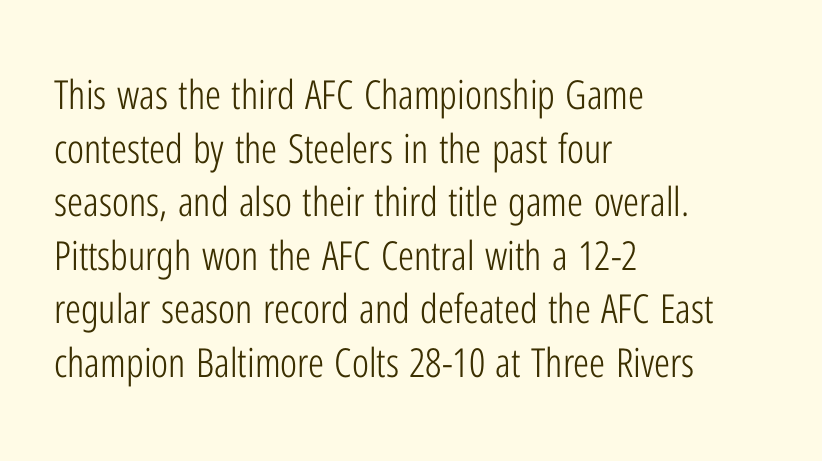
The foot of each line stays bare and open. Character widths vary here, with narrow letters taking less room than wide ones. A light-to-regular cut is what we see here. The lines are quadded left. Quick note: not italic, upright.
